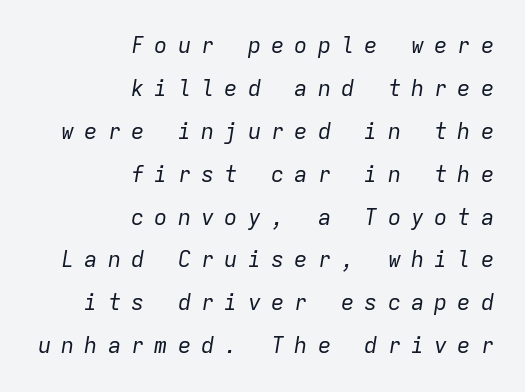
Every row of glyphs terminates at an identical x-position on the right. Does extra space separate the letters? Yes, quite a lot of it. The baseline area is clear. Interline gaps are noticeably wide in this sample. In terms of posture, this sample is oblique.
